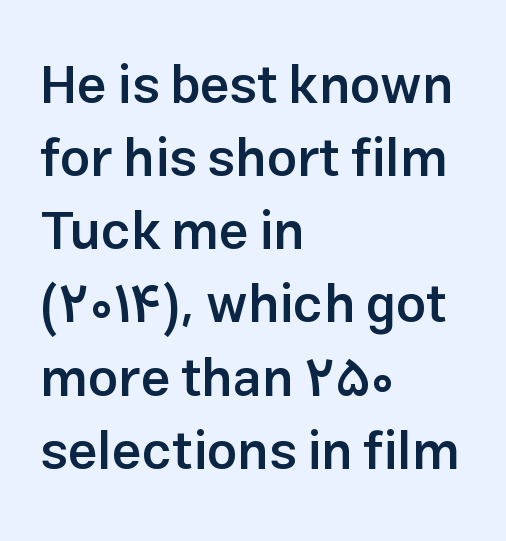
The image shows 53 px semibold sans-serif type, upright; set left-aligned, normal line spacing (1.38x), normal letter spacing, not underlined; low stroke contrast and a medium x-height.
